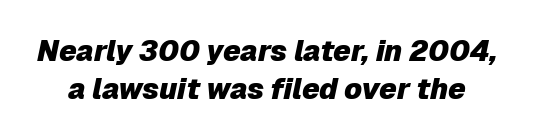
Observe the ordinary spacing: letters are neighbours, not strangers. Is this a fixed-width face? No — the glyphs have proportional, varying widths. The passage shown leans; its letterforms are oblique. Bold? Absolutely — the strokes are thick and heavy. Interline gaps are of average width in this sample. Only glyphs here, with clear space below each row.
